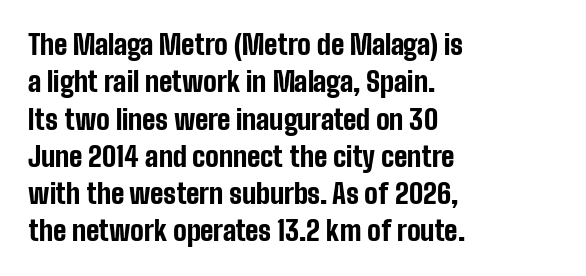
Q: Is the text bold? A: Yes.
Q: Is the text italic (slanted)? A: No, it is upright.
Q: Is the text underlined? A: No.
Q: How is the paragraph aligned? A: Left-aligned.
Q: Is the spacing between letters normal or unusually wide? A: Normal.
Q: Is the spacing between lines tight, normal or loose? A: Normal.
